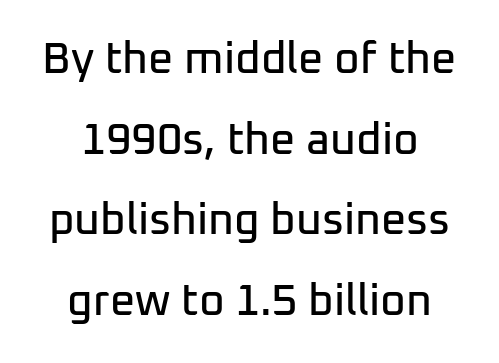
This rendering employs a face without finishing strokes, i.e., a sans-serif. This sample has the flowing, uneven cadence of proportional lettering. The letterforms sit shoulder to shoulder at normal distance. Does the lettering tilt? It doesn't — this is upright.
